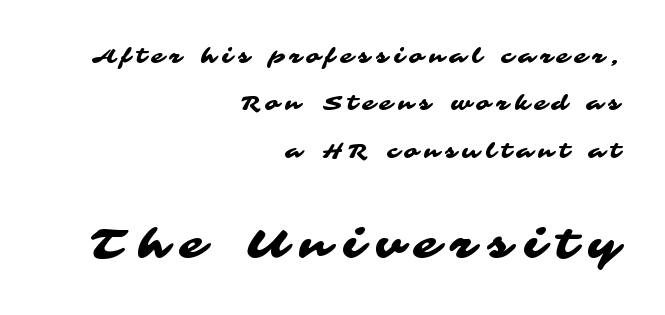
{"serif": "no", "width": "wide", "stroke_contrast": "medium", "x_height": "medium", "monospaced": "no", "underline": "no", "align": "right", "line_spacing": "loose", "line_spacing_ratio": 2.37, "letter_spacing": "wide", "letter_spacing_em": 0.3, "larger_block": "second", "size_ratio": 2.05, "glyph_px": 41}
